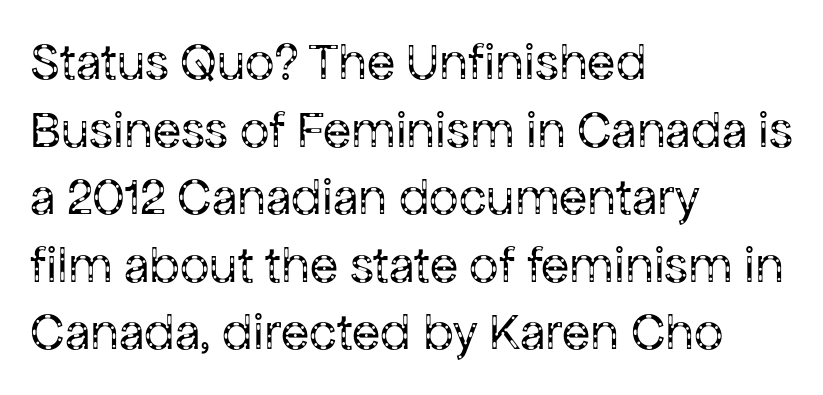
The image shows 52 px regular-weight sans-serif type, upright; set left-aligned, normal line spacing (1.3x), normal letter spacing, not underlined; low stroke contrast and a medium x-height.
